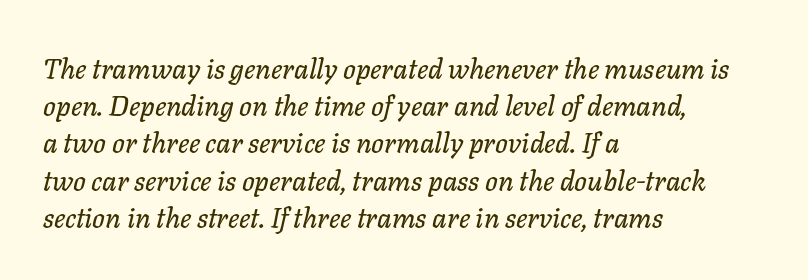
{"italic": "yes", "lean": "right", "slant_degrees": 11, "width": "normal", "stroke_contrast": "low", "x_height": "medium", "monospaced": "no", "underline": "no", "align": "left", "line_spacing": "normal", "line_spacing_ratio": 1.33, "letter_spacing": "normal", "letter_spacing_em": 0.0, "glyph_px": 28}
